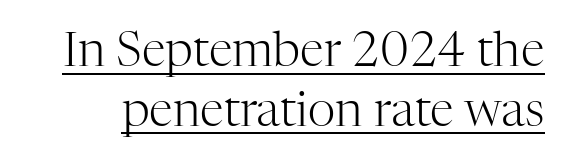
This is roman type, the default non-slanted kind. Old-style or modern, the face here clearly has serifs. This rendering features underlined lettering. These lines keep a tight, regular rhythm from letter to letter. These lines are rendered in a variable-pitch font.
